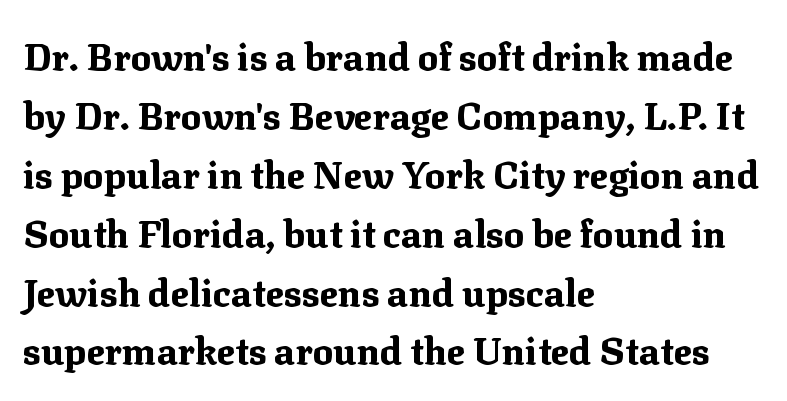
The area under the type is left untouched. Vertical spacing — default. The letters carry serifs — small finishing strokes at the ends of their stems. Spacing verdict: proportional, widths tailored to each character.
